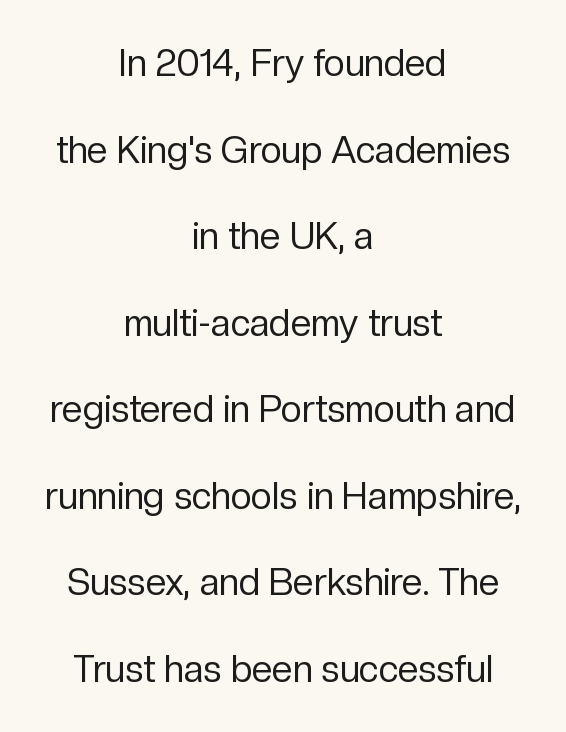
How would I describe the line gaps? Wide and relaxed. Short note: letters normally spaced. The space directly below the letters is spotless. Are there feet on the stems? There aren't — it's a sans.
